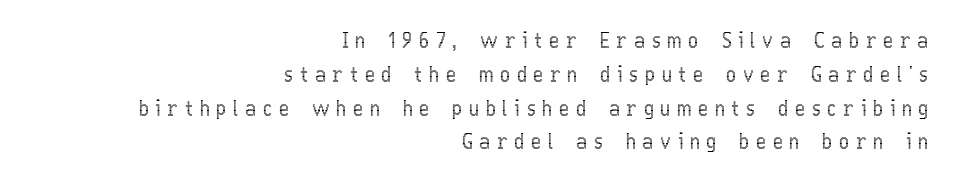
The image shows 21 px text type, upright; set right-aligned, normal line spacing (1.61x), unusually wide letter spacing (+0.33 em), not underlined.
